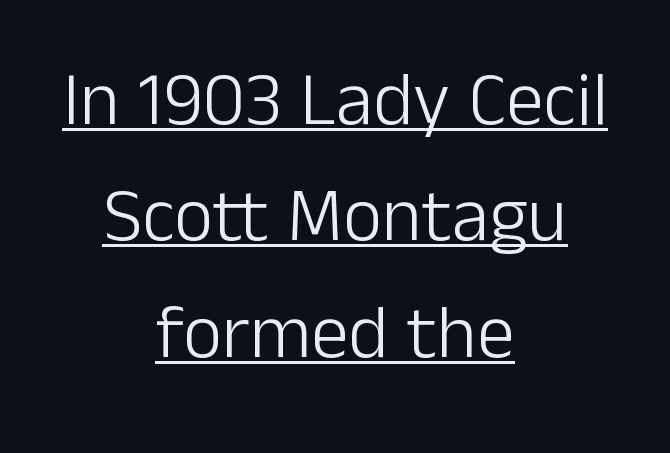
The image shows 76 px light sans-serif type, upright; set centered, normal line spacing (1.53x), normal letter spacing, underlined; low stroke contrast and a medium x-height.
